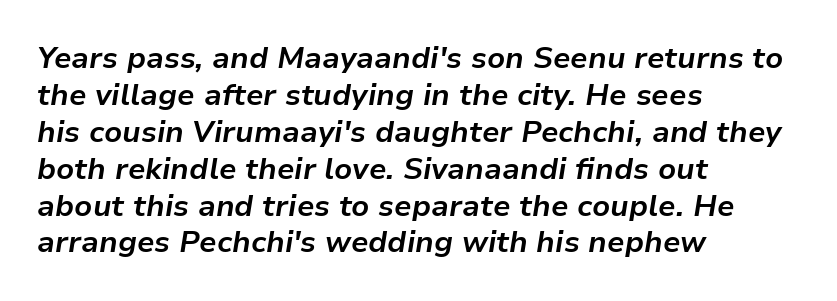
Q: Is the text bold? A: Yes.
Q: Is the text italic (slanted)? A: Yes, it leans right by about 9 degrees.
Q: Is the text underlined? A: No.
Q: How is the paragraph aligned? A: Left-aligned.
Q: Is the spacing between letters normal or unusually wide? A: Normal.
Q: Width (condensed, normal, or wide)? A: Normal.
Q: Stroke contrast? A: Low.
Q: x-height? A: Medium.
Q: Monospaced? A: No.
